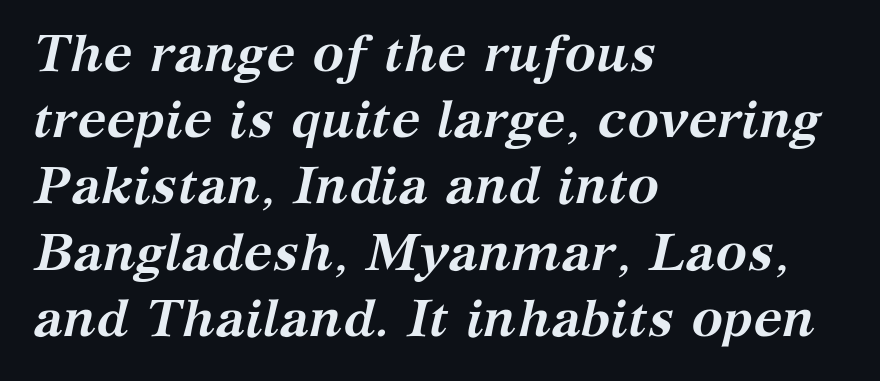
The block of text has a typical density, with ordinary space between rows. Short note: letters normally spaced. Short and long lines alike share a common starting point at left. Would a proofreader flag this as italicized? Yes. What kind of face is this? One with serifs.
